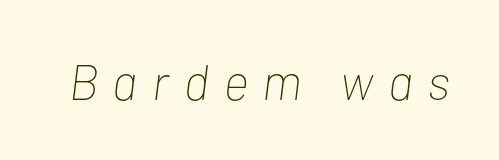
{"italic": "yes", "lean": "right", "slant_degrees": 7, "bold": "no", "weight": "thin", "width": "condensed", "stroke_contrast": "low", "x_height": "medium", "monospaced": "no", "underline": "no", "letter_spacing": "wide", "letter_spacing_em": 0.29, "glyph_px": 50}
